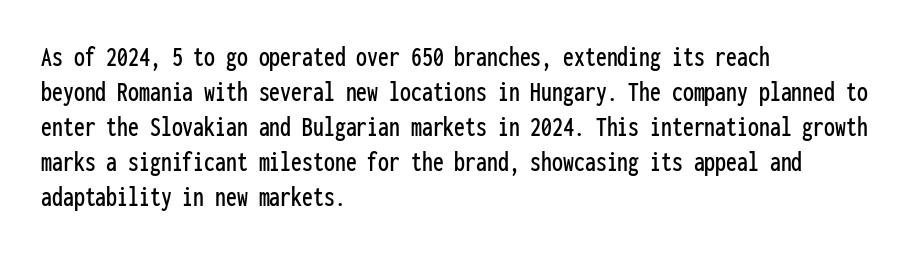
The image shows 29 px condensed sans-serif type, upright, monospaced; set left-aligned, line spacing 1.21x, normal letter spacing, not underlined; low stroke contrast and a medium x-height.
